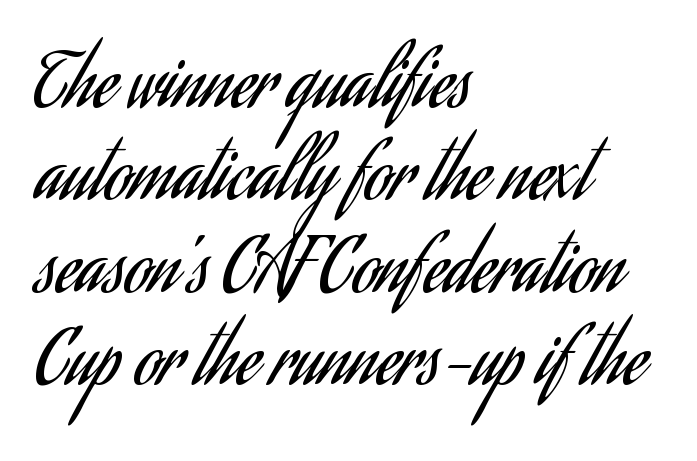
The image shows 74 px regular-weight, condensed sans-serif type; set left-aligned, normal line spacing (1.25x), normal letter spacing, not underlined; low stroke contrast and a small x-height.
